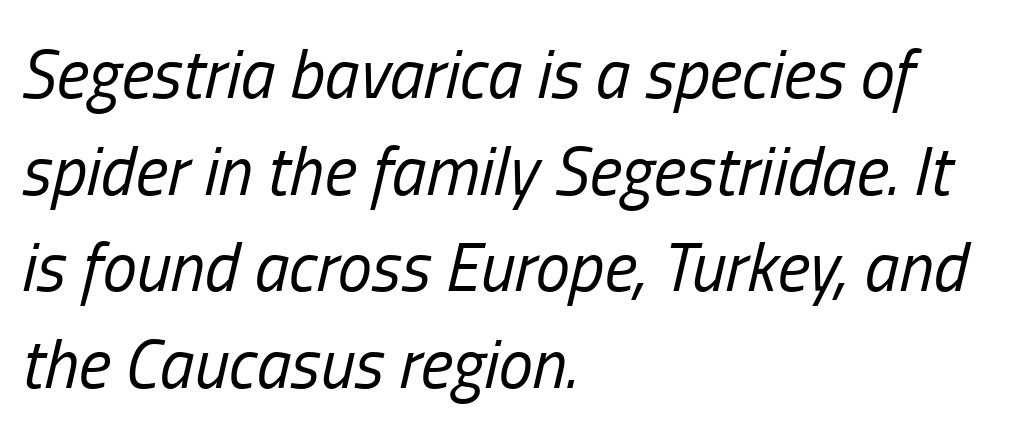
Q: Is the text bold? A: No.
Q: Is the text italic (slanted)? A: Yes, it leans right by about 13 degrees.
Q: Is the text underlined? A: No.
Q: How is the paragraph aligned? A: Left-aligned.
Q: Is the spacing between letters normal or unusually wide? A: Normal.
Q: Is the spacing between lines tight, normal or loose? A: Normal.
Q: Width (condensed, normal, or wide)? A: Condensed.
Q: Stroke contrast? A: Low.
Q: x-height? A: Medium.
Q: Monospaced? A: No.
